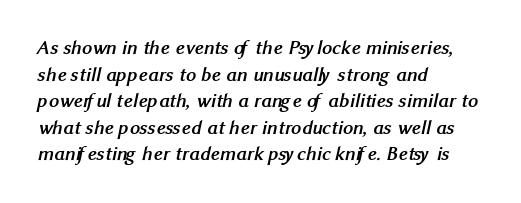
{"bold": "yes", "underline": "no", "align": "left", "line_spacing": "normal", "line_spacing_ratio": 1.33, "letter_spacing": "normal", "letter_spacing_em": 0.0, "glyph_px": 20}
